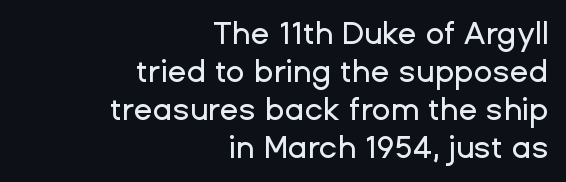
Q: Is the text italic (slanted)? A: No, it is upright.
Q: Is the typeface a serif or a sans-serif typeface? A: Sans-serif.
Q: Is the text underlined? A: No.
Q: How is the paragraph aligned? A: Right-aligned.
Q: Is the spacing between letters normal or unusually wide? A: Normal.
Q: Width (condensed, normal, or wide)? A: Normal.
Q: Stroke contrast? A: Low.
Q: x-height? A: Medium.
Q: Monospaced? A: No.
